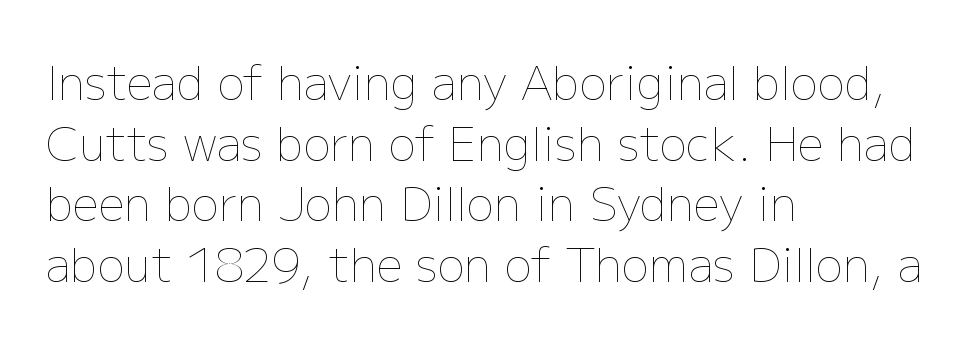
Q: Is the text bold? A: No.
Q: Is the text italic (slanted)? A: No, it is upright.
Q: Is the text underlined? A: No.
Q: How is the paragraph aligned? A: Left-aligned.
Q: Is the spacing between letters normal or unusually wide? A: Normal.
Q: Is the spacing between lines tight, normal or loose? A: Normal.
Q: Width (condensed, normal, or wide)? A: Normal.
Q: Stroke contrast? A: Low.
Q: x-height? A: Medium.
Q: Monospaced? A: No.
